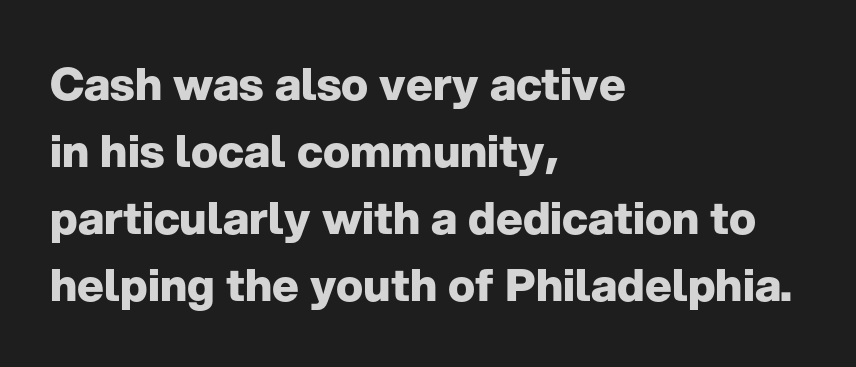
The image shows 45 px heavy sans-serif type, upright; set left-aligned, normal line spacing (1.49x), normal letter spacing, not underlined; low stroke contrast and a medium x-height.
